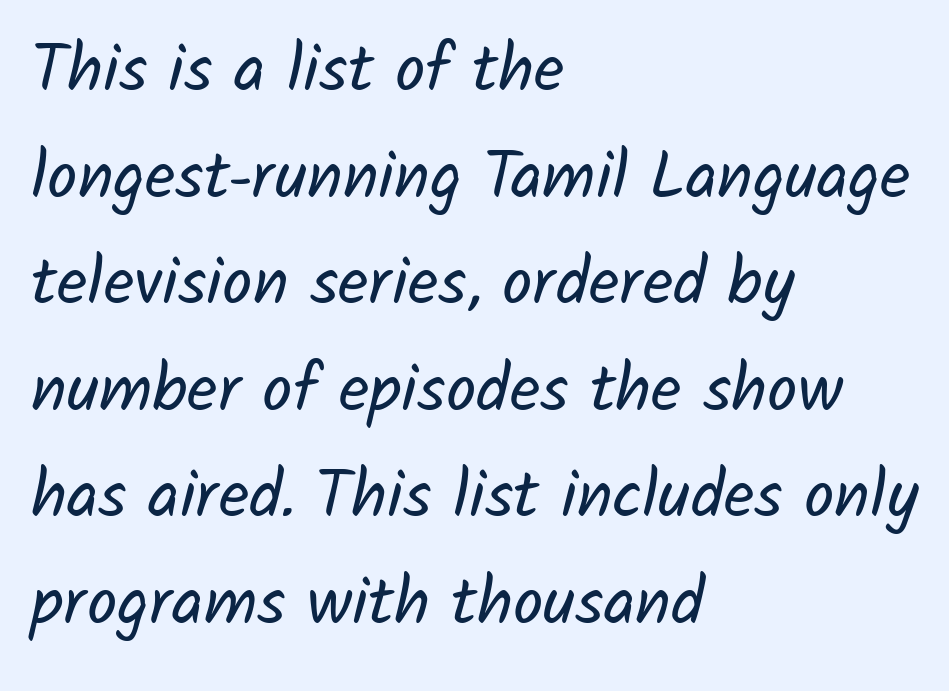
The image shows 67 px regular-weight sans-serif type; set left-aligned, normal line spacing (1.59x), normal letter spacing, not underlined; low stroke contrast and a medium x-height.
